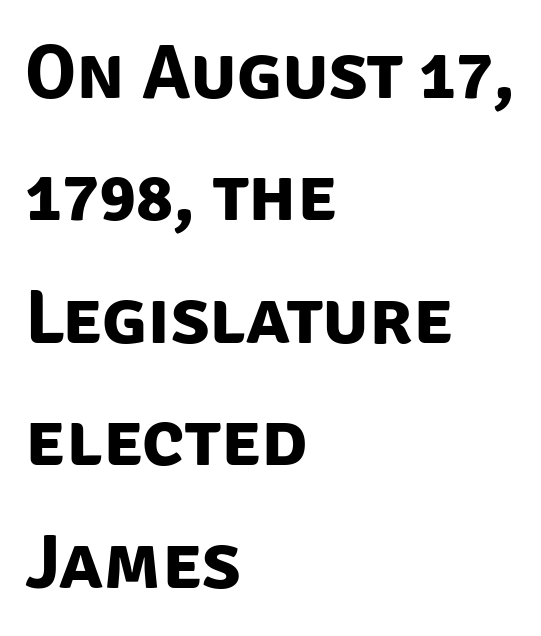
The image shows 77 px bold sans-serif type; set left-aligned, normal line spacing (1.59x), normal letter spacing, not underlined; low stroke contrast and a large x-height.
